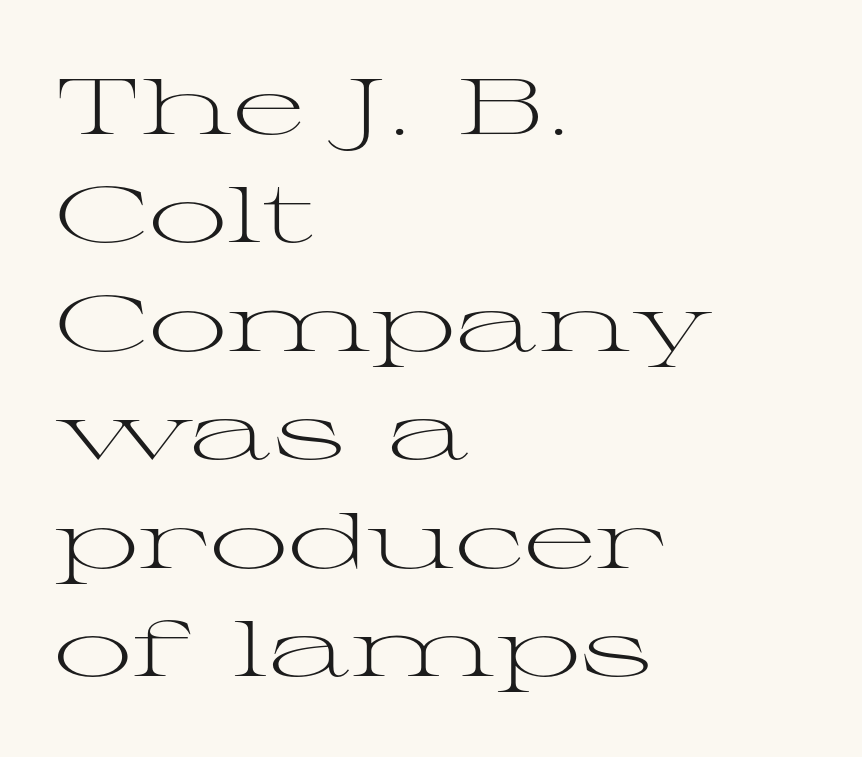
The image shows 78 px light, wide serif type, upright; set left-aligned, normal line spacing (1.39x), normal letter spacing, not underlined; medium stroke contrast and a medium x-height.
